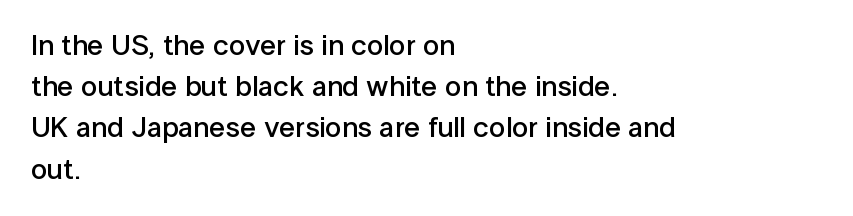
Q: Is the text bold? A: Semi-bold.
Q: Is the text italic (slanted)? A: No, it is upright.
Q: Is the typeface a serif or a sans-serif typeface? A: Sans-serif.
Q: Is the text underlined? A: No.
Q: How is the paragraph aligned? A: Left-aligned.
Q: Is the spacing between letters normal or unusually wide? A: Normal.
Q: Is the spacing between lines tight, normal or loose? A: Normal.
Q: Width (condensed, normal, or wide)? A: Normal.
Q: Stroke contrast? A: Low.
Q: x-height? A: Medium.
Q: Monospaced? A: No.
